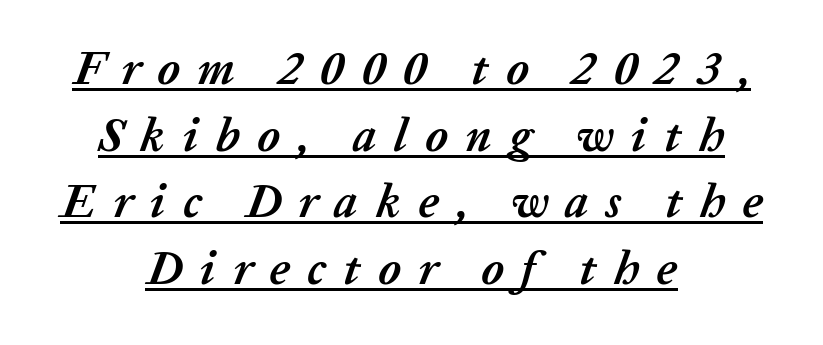
{"italic": "yes", "lean": "right", "slant_degrees": 20, "bold": "yes", "weight": "semibold", "width": "normal", "stroke_contrast": "low", "x_height": "medium", "monospaced": "no", "underline": "yes", "align": "center", "line_spacing": "normal", "line_spacing_ratio": 1.42, "letter_spacing": "wide", "letter_spacing_em": 0.37, "glyph_px": 47}
